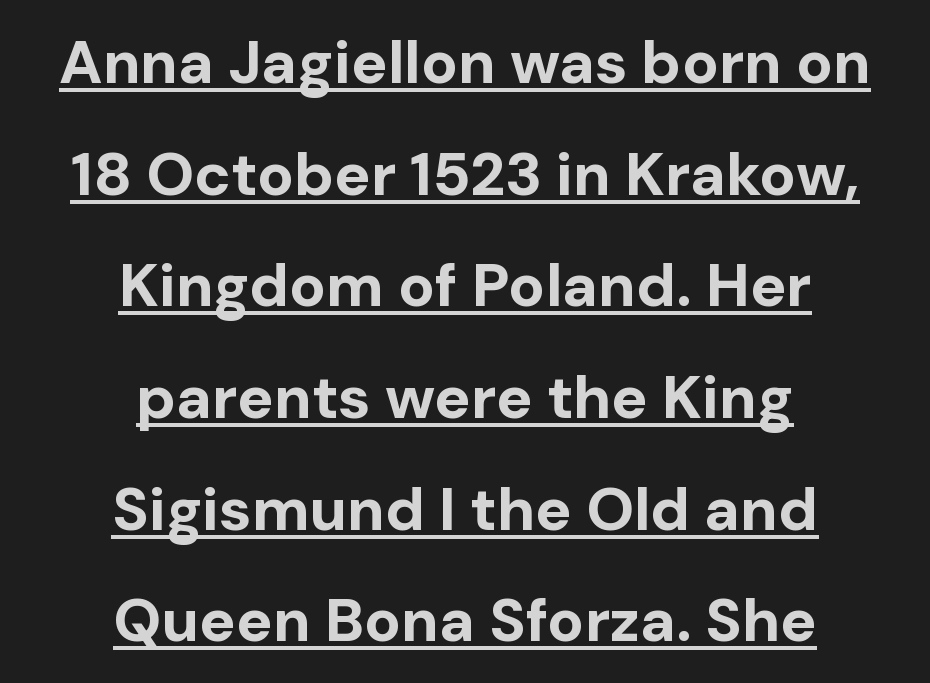
Upright lettering throughout. Type style note: lacks serifs. Think of a printed novel: that variable character pitch is what you see here. Heft: maximum for text — a bold. Look at the tracking — it's just the regular setting, nothing added.
